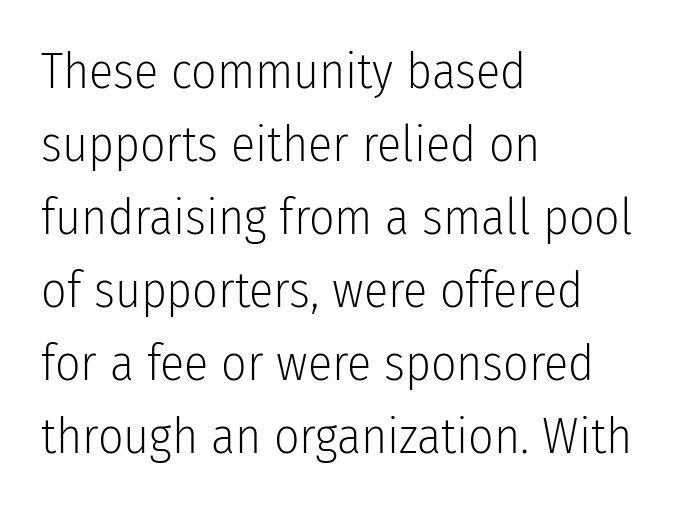
Here the designer chose a conventional face with non-uniform glyph widths. Horizontal bands of white between lines are of average thickness. Unlike a traditional serif, this face leaves its strokes unadorned. Unbolded letterforms with no extra heft.
